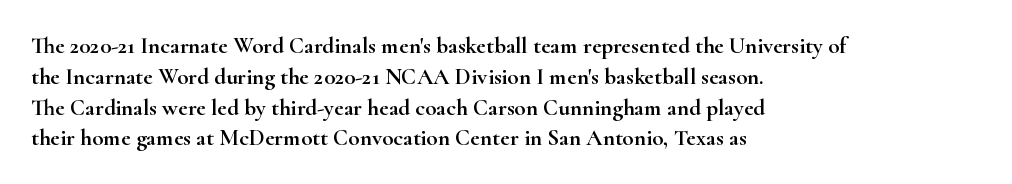
The image shows 23 px text type, upright; set left-aligned, normal line spacing (1.34x), normal letter spacing, not underlined.
